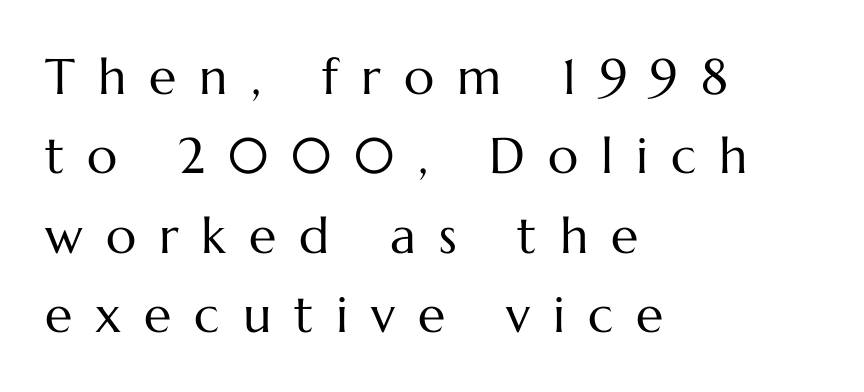
The image shows 50 px regular-weight type, upright; set left-aligned, normal line spacing (1.59x), unusually wide letter spacing (+0.46 em), not underlined; medium stroke contrast and a medium x-height.
